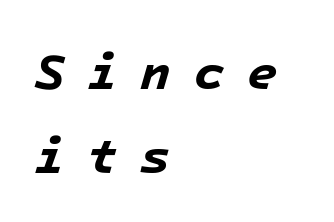
The image shows 50 px bold type, italic (leaning right), monospaced; set left-aligned, normal line spacing (1.68x), unusually wide letter spacing (+0.45 em), not underlined; low stroke contrast and a medium x-height.
